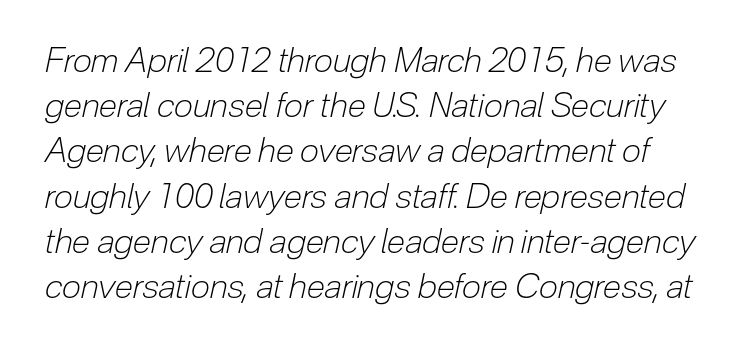
Q: Is the text bold? A: No.
Q: Is the text italic (slanted)? A: Yes, it leans right by about 12 degrees.
Q: Is the text underlined? A: No.
Q: Is the spacing between letters normal or unusually wide? A: Normal.
Q: Is the spacing between lines tight, normal or loose? A: Normal.
Q: Width (condensed, normal, or wide)? A: Condensed.
Q: Stroke contrast? A: Low.
Q: x-height? A: Medium.
Q: Monospaced? A: No.
